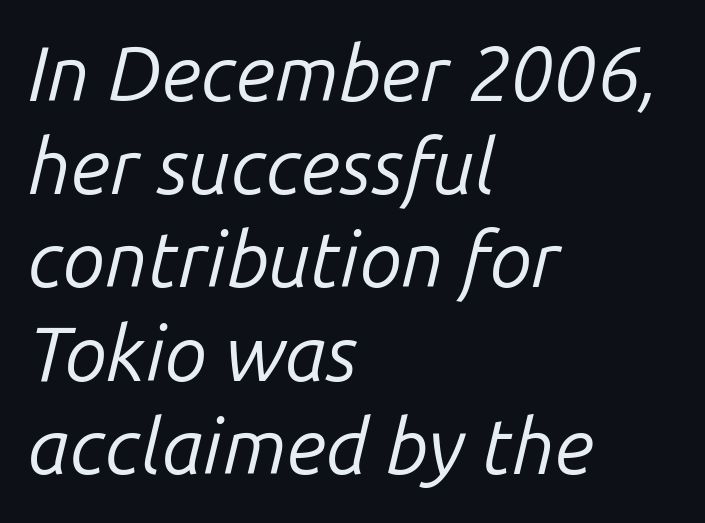
{"italic": "yes", "lean": "right", "slant_degrees": 14, "bold": "no", "weight": "regular", "width": "normal", "stroke_contrast": "low", "x_height": "medium", "monospaced": "no", "underline": "no", "align": "left", "line_spacing_ratio": 1.21, "letter_spacing": "normal", "letter_spacing_em": 0.0, "glyph_px": 77}
